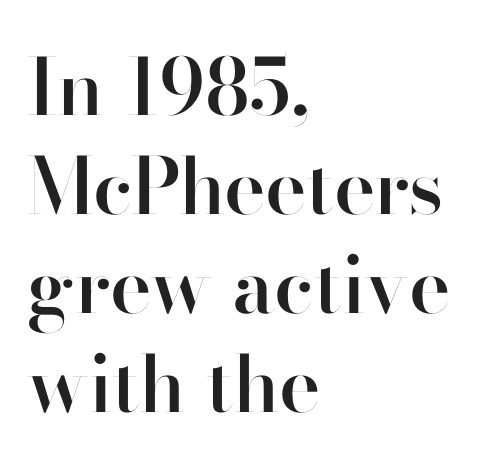
The image shows 78 px semibold sans-serif type, upright; set left-aligned, normal line spacing (1.27x), normal letter spacing, not underlined; high stroke contrast and a small x-height.
